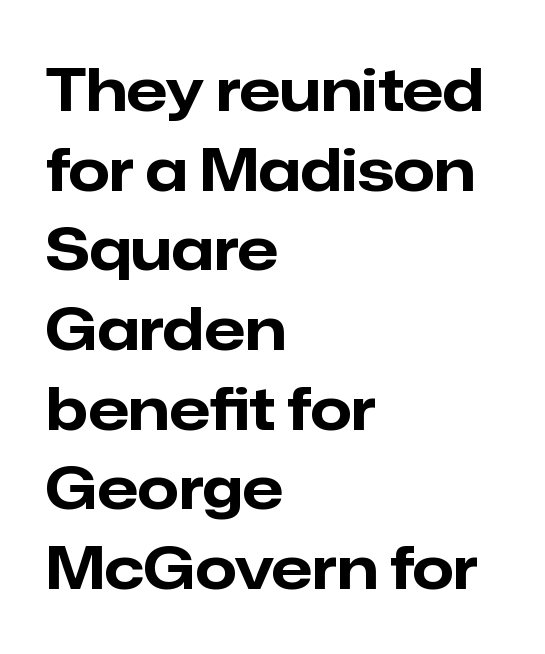
The image shows 59 px bold sans-serif type, upright; set left-aligned, normal line spacing (1.35x), normal letter spacing, not underlined; low stroke contrast and a medium x-height.
